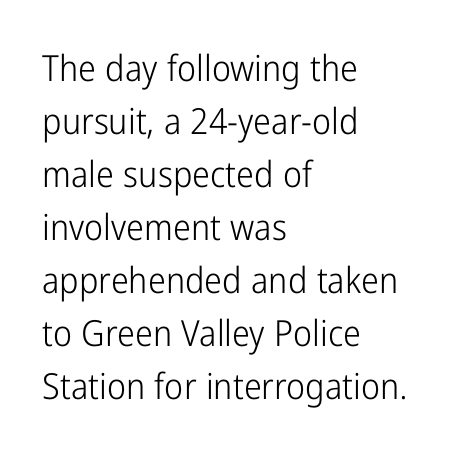
The image shows 36 px light, condensed sans-serif type, upright; set left-aligned, normal line spacing (1.47x), normal letter spacing, not underlined; low stroke contrast and a medium x-height.
